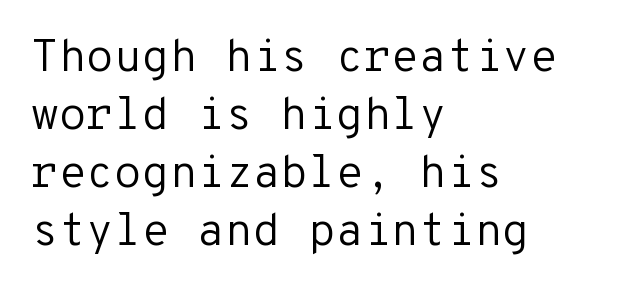
Q: Is the text bold? A: No.
Q: Is the text italic (slanted)? A: No, it is upright.
Q: Is the typeface a serif or a sans-serif typeface? A: Sans-serif.
Q: Is the text underlined? A: No.
Q: How is the paragraph aligned? A: Left-aligned.
Q: Is the spacing between letters normal or unusually wide? A: Normal.
Q: Is the spacing between lines tight, normal or loose? A: Normal.
Q: Width (condensed, normal, or wide)? A: Normal.
Q: Stroke contrast? A: Low.
Q: x-height? A: Medium.
Q: Monospaced? A: Yes.
